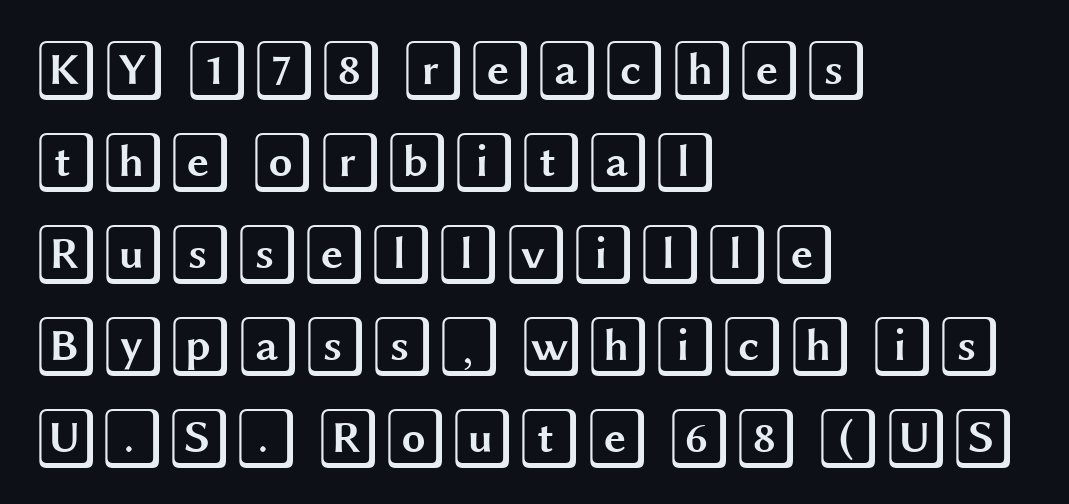
Q: Is the text italic (slanted)? A: No, it is upright.
Q: Is the text underlined? A: No.
Q: How is the paragraph aligned? A: Left-aligned.
Q: Is the spacing between letters normal or unusually wide? A: Normal.
Q: Is the spacing between lines tight, normal or loose? A: Normal.
Q: Width (condensed, normal, or wide)? A: Wide.
Q: x-height? A: Large.
